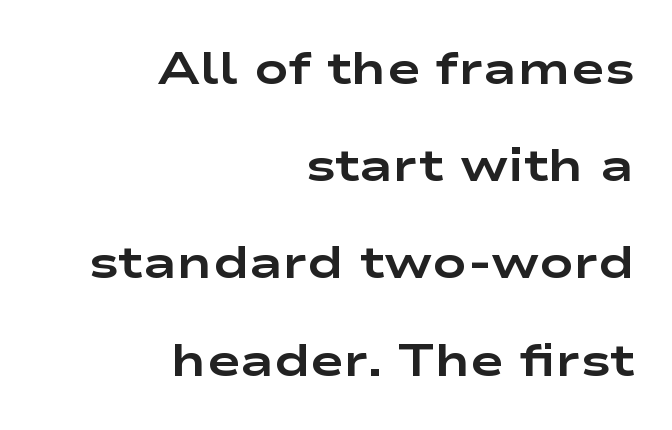
In terms of weight, the rendering is a true, heavy bold. This sample trades compactness for vertical openness between lines. These lines are rendered in a variable-pitch font. Inter-character spacing is left at the font's built-in metrics.
